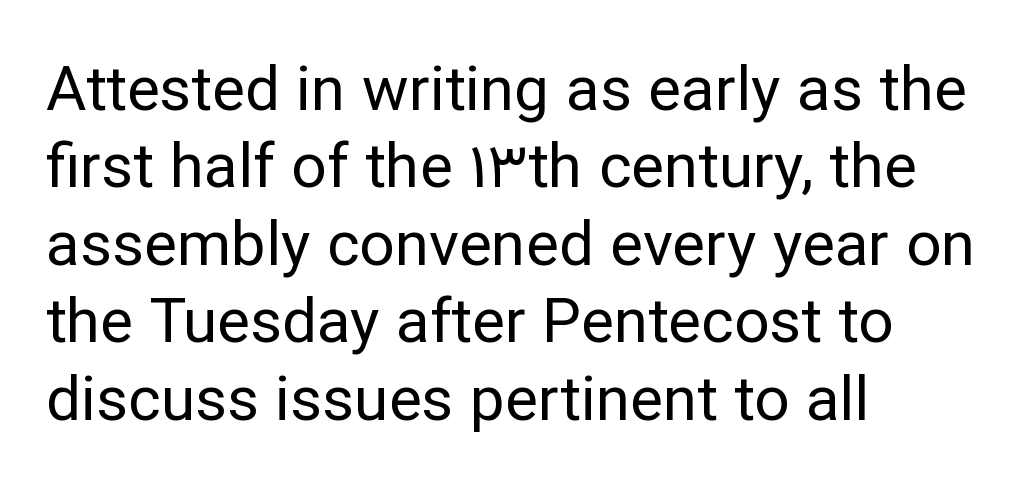
Q: Is the text bold? A: No.
Q: Is the text italic (slanted)? A: No, it is upright.
Q: Is the typeface a serif or a sans-serif typeface? A: Sans-serif.
Q: Is the text underlined? A: No.
Q: How is the paragraph aligned? A: Left-aligned.
Q: Is the spacing between letters normal or unusually wide? A: Normal.
Q: Is the spacing between lines tight, normal or loose? A: Normal.
Q: Width (condensed, normal, or wide)? A: Normal.
Q: Stroke contrast? A: Low.
Q: x-height? A: Medium.
Q: Monospaced? A: No.
